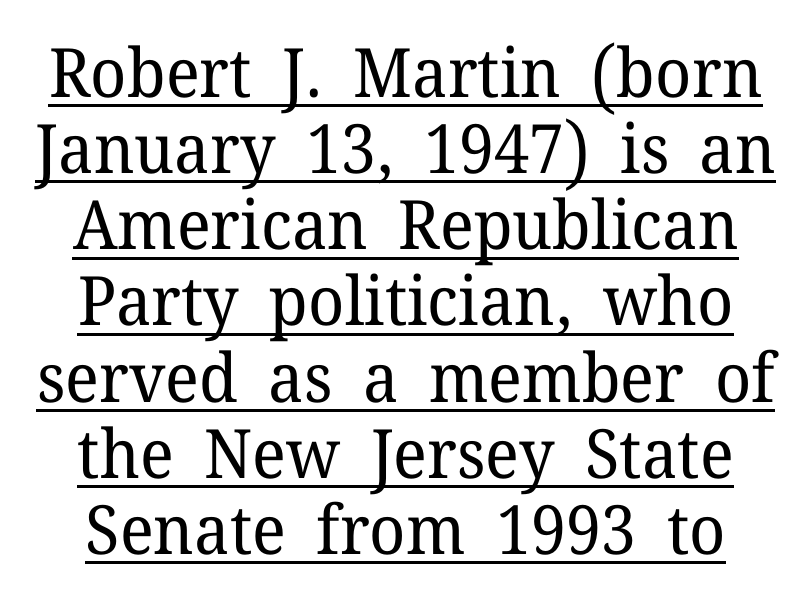
{"serif": "yes", "italic": "no", "bold": "no", "weight": "regular", "width": "normal", "stroke_contrast": "low", "x_height": "medium", "monospaced": "no", "underline": "yes", "line_spacing": "tight", "line_spacing_ratio": 1.12, "letter_spacing": "normal", "letter_spacing_em": 0.0, "glyph_px": 68}
